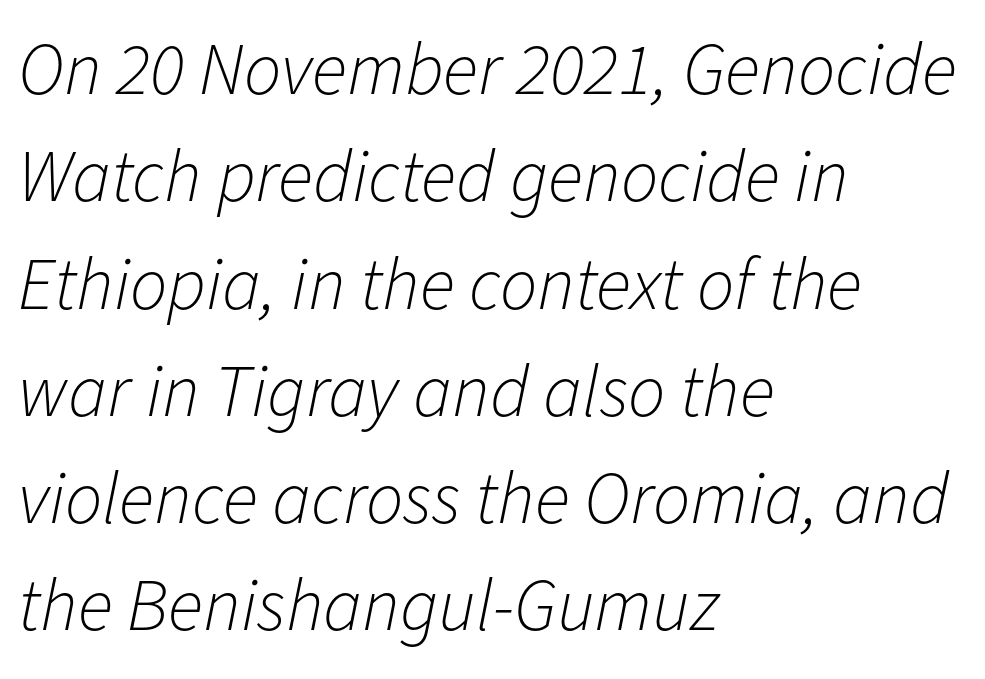
A classic flush-left, rag-right setting is used for this passage. Every character sits at an angle, as italics do. This block has exactly the height ordinary leading produces. Heaviness? Minimal to ordinary, like unemphasized prose.
